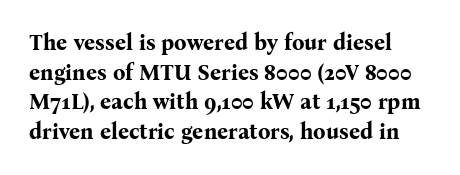
The words here are not underlined. Ordinary non-slanted type is in use. Caption: standard tracking, unaltered. A dark, heavy texture on the line: the type is bold.
